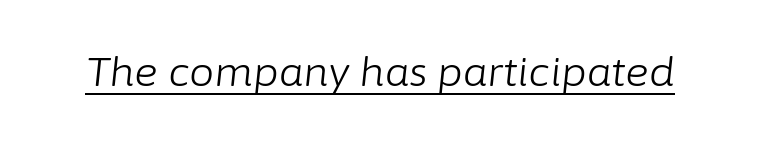
There is no visible air inserted between adjacent glyphs. Slanted lettering throughout. These lines are rendered in a variable-pitch font. The strokes carry an ordinary text weight at most. Beneath each row of characters lies a ruled line.
